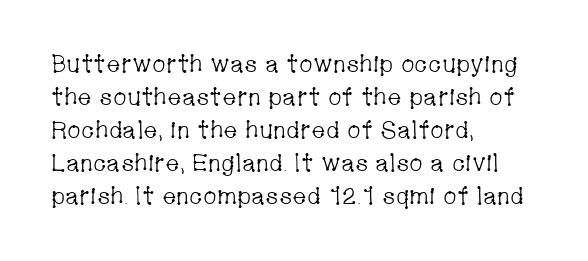
These lines stack with their left ends in a neat column. Letters rest on an invisible, unmarked baseline. The lines sit at an ordinary, default distance from one another. The type sits square on the baseline with zero lean. No letter is thick-stroked: the sample isn't bold. Default kerning and tracking; the words read as compact shapes.
